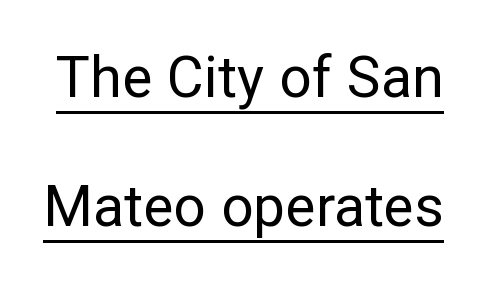
{"serif": "no", "italic": "no", "bold": "no", "weight": "regular", "width": "normal", "stroke_contrast": "low", "x_height": "medium", "monospaced": "no", "underline": "yes", "line_spacing": "loose", "line_spacing_ratio": 2.27, "letter_spacing": "normal", "letter_spacing_em": 0.0, "glyph_px": 57}
